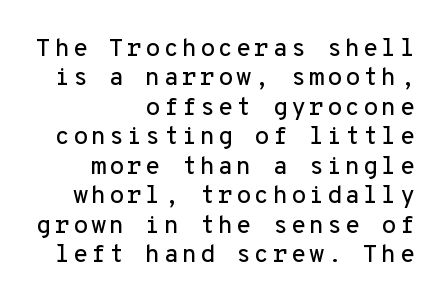
{"italic": "no", "underline": "no", "align": "right", "line_spacing_ratio": 1.18, "glyph_px": 25}
